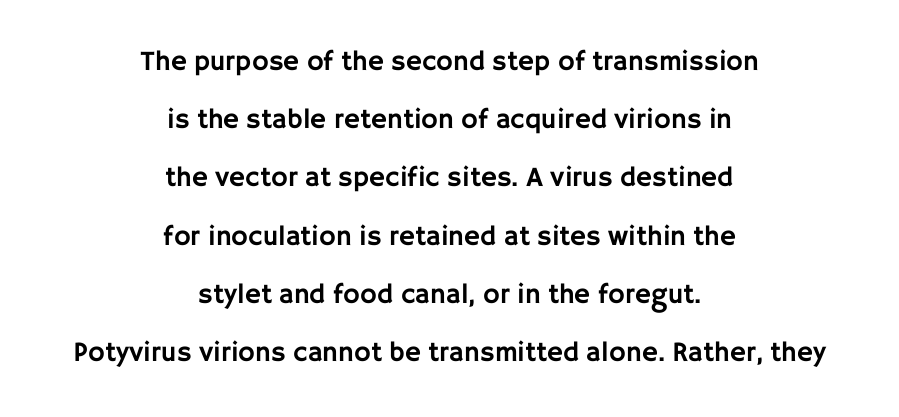
{"serif": "no", "italic": "no", "width": "normal", "stroke_contrast": "low", "x_height": "large", "monospaced": "no", "underline": "no", "align": "center", "line_spacing": "loose", "line_spacing_ratio": 2.08, "letter_spacing": "normal", "letter_spacing_em": 0.0, "glyph_px": 28}
